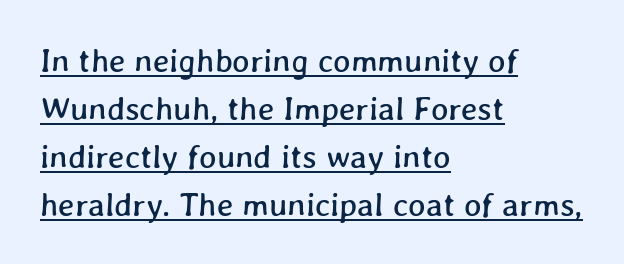
Q: Is the text underlined? A: Yes.
Q: How is the paragraph aligned? A: Left-aligned.
Q: Is the spacing between letters normal or unusually wide? A: Normal.
Q: Is the spacing between lines tight, normal or loose? A: Normal.
Q: Width (condensed, normal, or wide)? A: Normal.
Q: Stroke contrast? A: Low.
Q: x-height? A: Medium.
Q: Monospaced? A: No.
